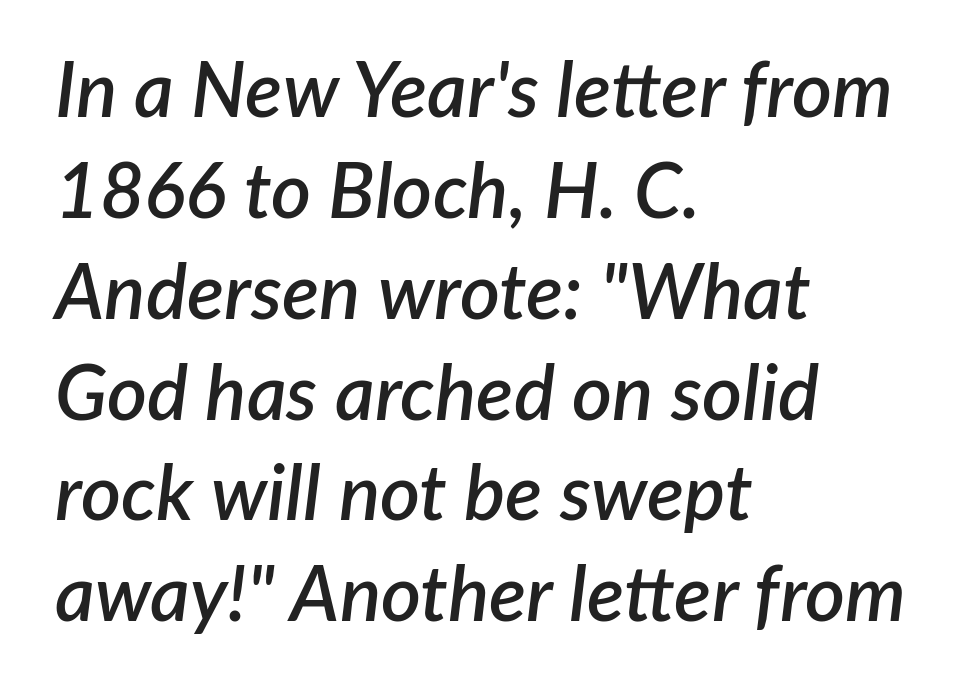
The image shows 77 px semibold type, italic (leaning right); set left-aligned, normal line spacing (1.31x), normal letter spacing, not underlined; low stroke contrast and a medium x-height.
